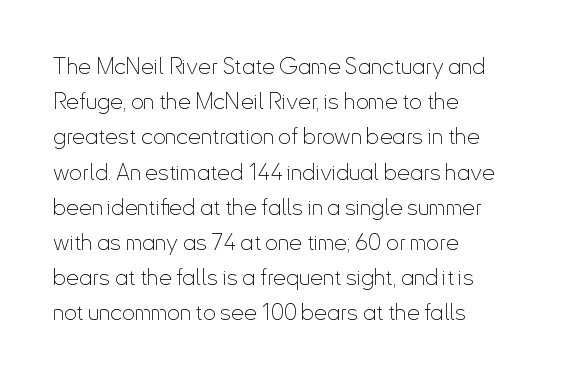
The image shows 23 px text type, upright; set left-aligned, normal line spacing (1.53x), normal letter spacing, not underlined.
